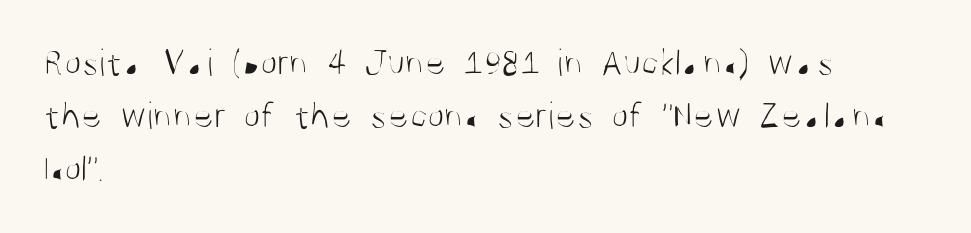
The designer went with a sans here, leaving each stem footless. A typesetter would call this proportional, since set widths differ per character. The cut favours lightness, reaching ordinary text weight at its darkest. Every stem runs plumb, perpendicular to the baseline. The compositor pushed each line to the left boundary. Line spacing here is normal.
